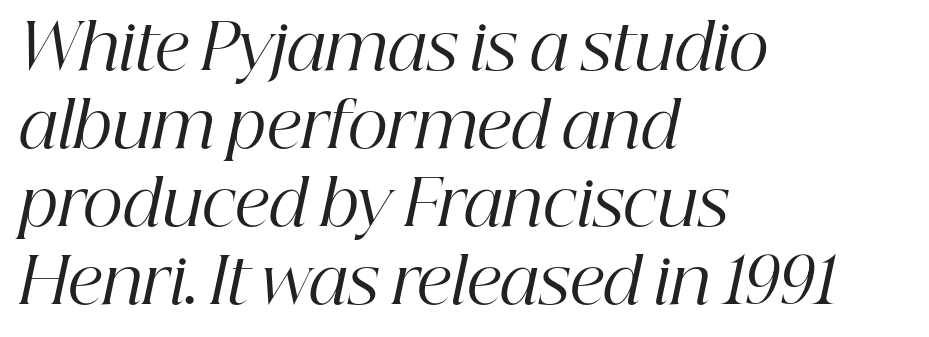
Q: Is the text bold? A: No.
Q: Is the text italic (slanted)? A: Yes, it leans right by about 12 degrees.
Q: Is the typeface a serif or a sans-serif typeface? A: Serif.
Q: Is the text underlined? A: No.
Q: How is the paragraph aligned? A: Left-aligned.
Q: Is the spacing between letters normal or unusually wide? A: Normal.
Q: Width (condensed, normal, or wide)? A: Normal.
Q: Stroke contrast? A: High.
Q: x-height? A: Medium.
Q: Monospaced? A: No.
